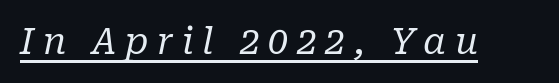
Counters stay open thanks to moderate or lighter strokes. Note: serifs present on the glyphs. Yep, that's italic — everything's leaning. Loose tracking; the words dissolve into strings of separated letters. Character widths vary here, with narrow letters taking less room than wide ones. The words here are underlined.
